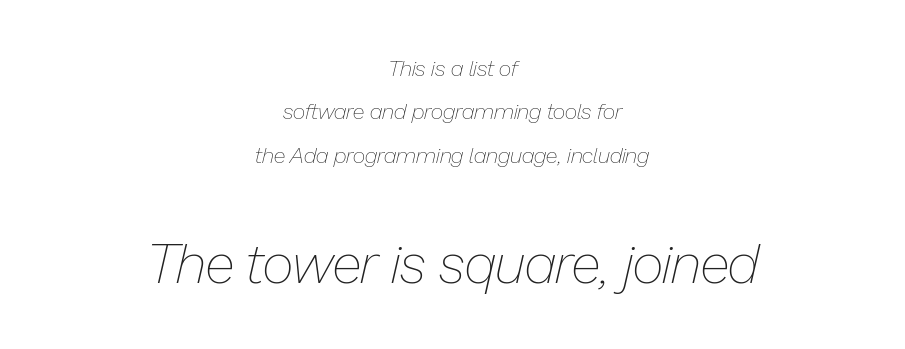
The zone under the glyphs is completely vacant. The glyphs look as if they've been sheared to an angle. Whoever set this made the second block the dominant, larger element. The tracking reads as untouched default to a designer's eye.
